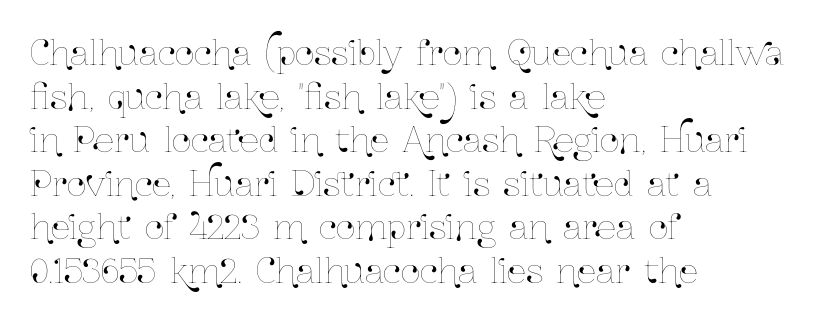
How are the letters spaced? Ordinarily, with no added tracking. This sample has the flowing, uneven cadence of proportional lettering. Compared with typical paragraphs, the rows here are spaced about the same. The specimen reads as upright at a glance.
